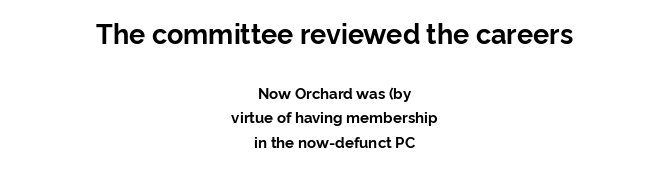
Which of the two is more prominent by size? The first, at the top. The area under the type is left untouched. The type is set solid horizontally, with unmodified tracking. Stroke thickness is high; the sample reads as a true bold. Line starts and ends both wander, symmetrically. These lines were composed using upright roman letters.
